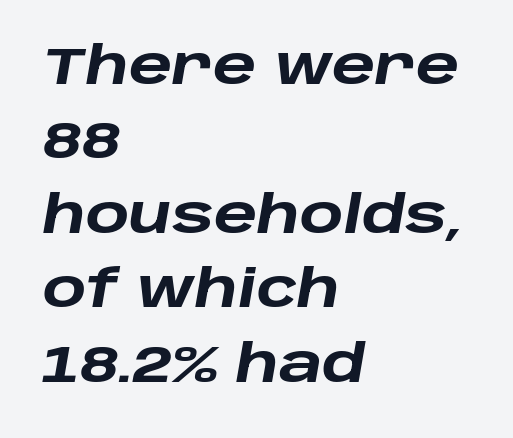
{"italic": "yes", "lean": "right", "slant_degrees": 10, "bold": "yes", "weight": "heavy", "width": "wide", "stroke_contrast": "low", "x_height": "large", "monospaced": "no", "underline": "no", "align": "left", "line_spacing": "normal", "line_spacing_ratio": 1.46, "letter_spacing": "normal", "letter_spacing_em": 0.0, "glyph_px": 51}
